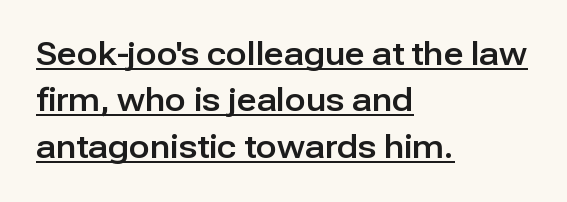
{"serif": "no", "italic": "no", "width": "normal", "stroke_contrast": "low", "x_height": "medium", "monospaced": "no", "underline": "yes", "align": "left", "line_spacing": "normal", "line_spacing_ratio": 1.5, "letter_spacing": "normal", "letter_spacing_em": 0.0, "glyph_px": 31}
